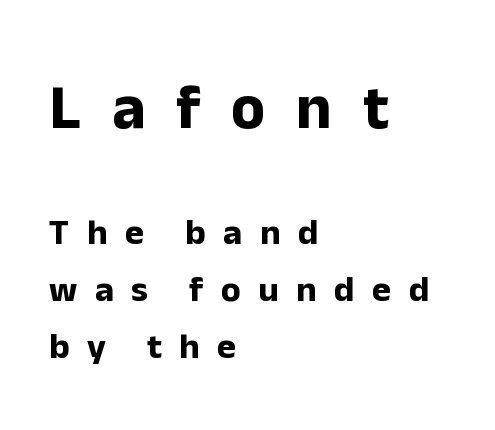
Q: Is the text bold? A: Yes.
Q: Is the text italic (slanted)? A: No, it is upright.
Q: Is the typeface a serif or a sans-serif typeface? A: Sans-serif.
Q: Is the text underlined? A: No.
Q: How is the paragraph aligned? A: Left-aligned.
Q: Is the spacing between letters normal or unusually wide? A: Unusually wide.
Q: Is the spacing between lines tight, normal or loose? A: Normal.
Q: Which block of text is set in a larger size, the first (top) or the second (bottom)? A: The first (top) one.
Q: Width (condensed, normal, or wide)? A: Normal.
Q: Stroke contrast? A: Low.
Q: x-height? A: Medium.
Q: Monospaced? A: No.
